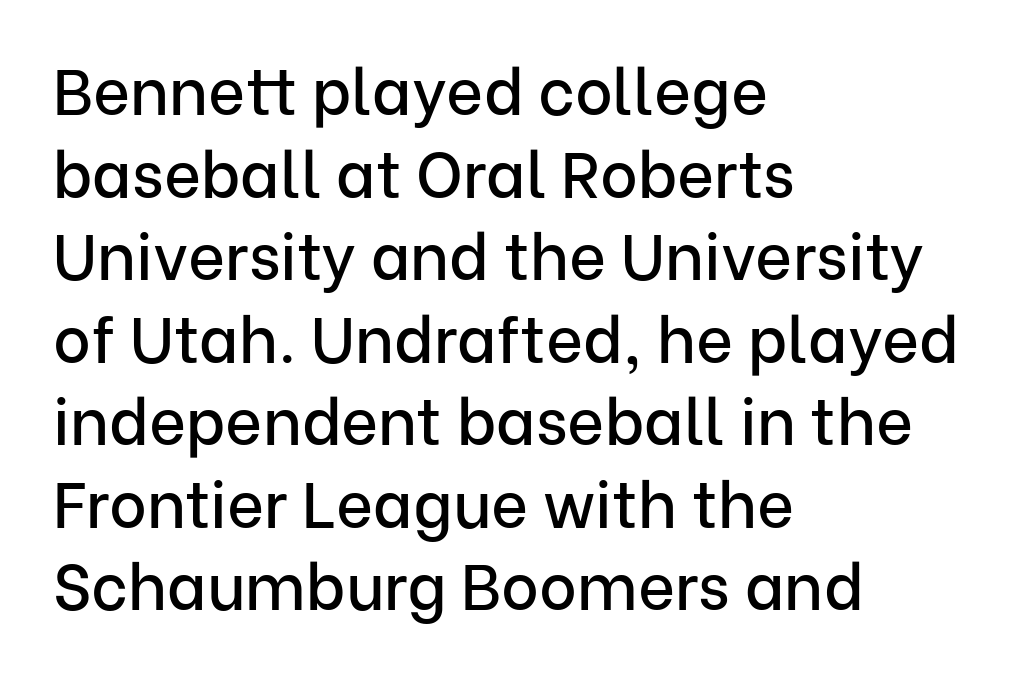
No feet cap the strokes, marking this as sans-serif type. In terms of letterspacing, this is plain default setting. Honestly, the row spacing looks completely unremarkable. Character widths vary here, with narrow letters taking less room than wide ones. Any mark beneath the type? The region is blank. All the whitespace from short lines collects on the right.
